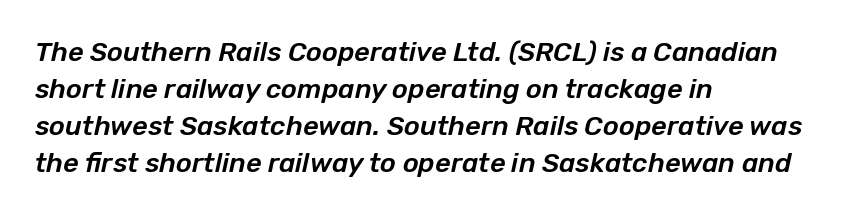
Q: Is the text italic (slanted)? A: Yes, it leans right by about 12 degrees.
Q: Is the text underlined? A: No.
Q: How is the paragraph aligned? A: Left-aligned.
Q: Is the spacing between letters normal or unusually wide? A: Normal.
Q: Is the spacing between lines tight, normal or loose? A: Normal.
